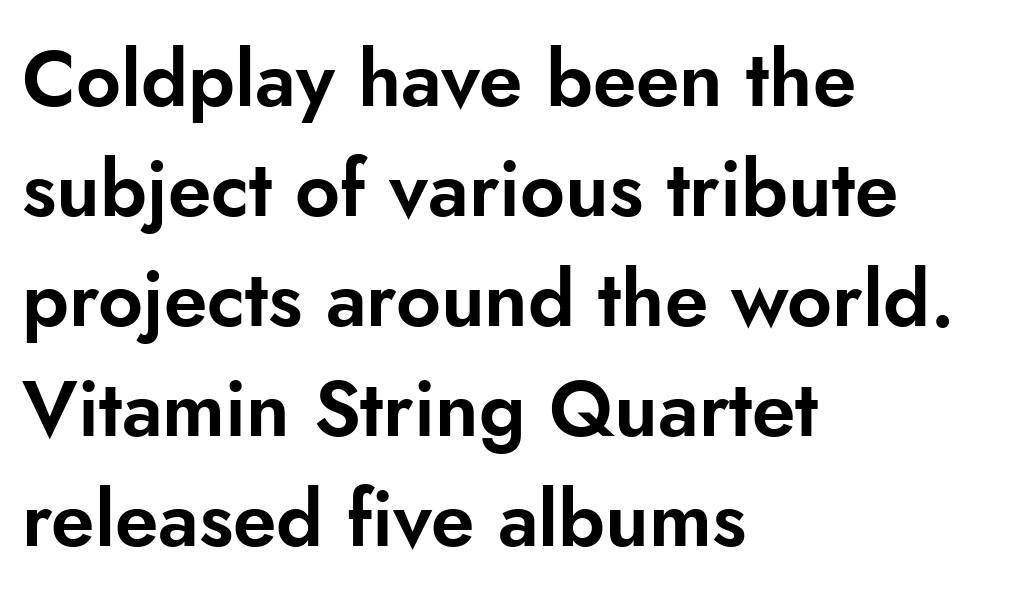
{"serif": "no", "italic": "no", "width": "normal", "stroke_contrast": "low", "x_height": "small", "monospaced": "no", "underline": "no", "align": "left", "line_spacing": "normal", "line_spacing_ratio": 1.41, "letter_spacing": "normal", "letter_spacing_em": 0.0, "glyph_px": 78}
